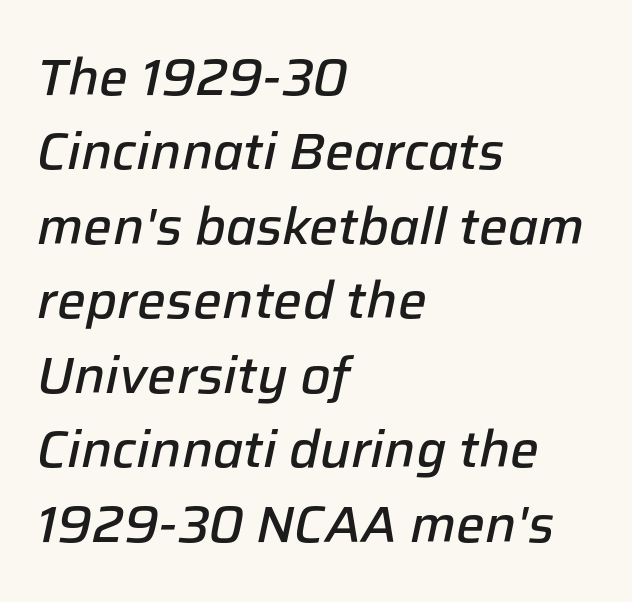
The image shows 51 px semibold type, italic (leaning right); set left-aligned, normal line spacing (1.46x), normal letter spacing, not underlined; low stroke contrast and a medium x-height.
